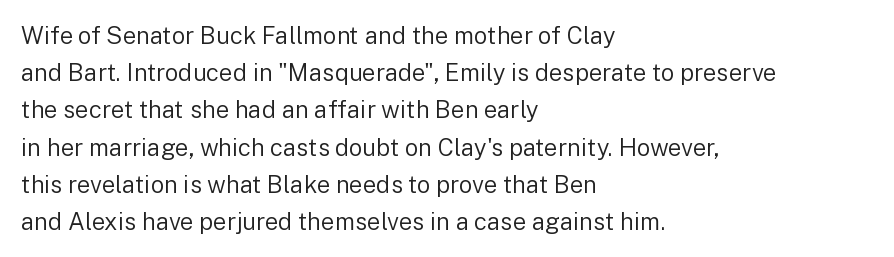
Q: Is the text bold? A: No.
Q: Is the text italic (slanted)? A: No, it is upright.
Q: Is the text underlined? A: No.
Q: How is the paragraph aligned? A: Left-aligned.
Q: Is the spacing between letters normal or unusually wide? A: Normal.
Q: Is the spacing between lines tight, normal or loose? A: Normal.
